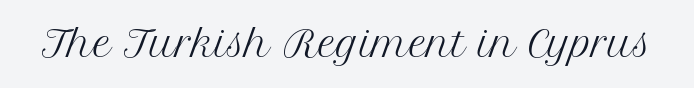
The image shows 35 px regular-weight type; set normal letter spacing, not underlined; medium stroke contrast and a medium x-height.
